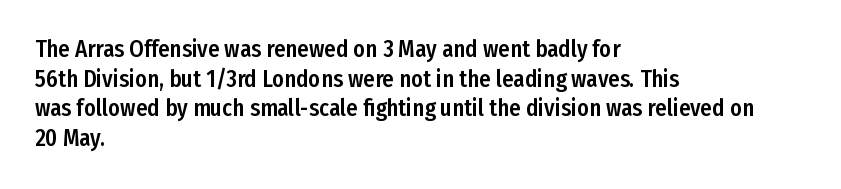
The image shows 23 px text type, upright; set left-aligned, normal line spacing (1.29x), normal letter spacing, not underlined.
